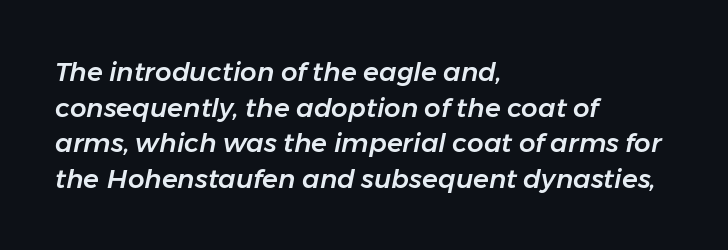
{"italic": "yes", "lean": "right", "slant_degrees": 11, "underline": "no", "align": "left", "line_spacing": "normal", "line_spacing_ratio": 1.37, "letter_spacing": "normal", "letter_spacing_em": 0.0, "glyph_px": 26}
